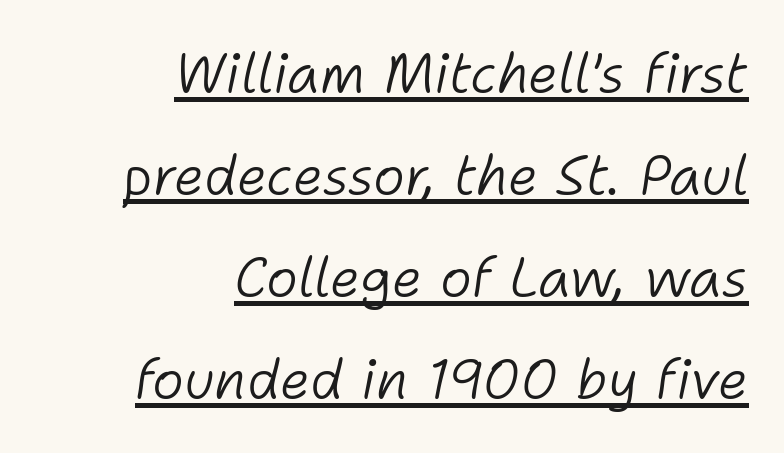
{"italic": "yes", "lean": "right", "slant_degrees": 11, "bold": "no", "weight": "light", "width": "normal", "stroke_contrast": "low", "x_height": "medium", "monospaced": "no", "underline": "yes", "align": "right", "line_spacing_ratio": 1.89, "letter_spacing": "normal", "letter_spacing_em": 0.0, "glyph_px": 54}
